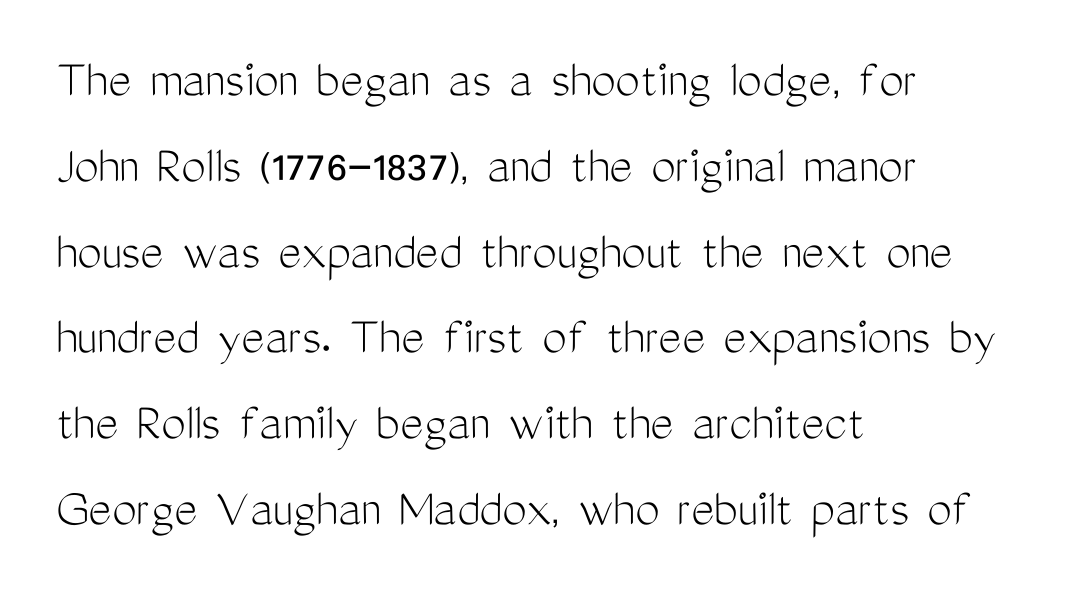
The image shows 55 px light, condensed sans-serif type, upright; set left-aligned, normal line spacing (1.56x), normal letter spacing, not underlined; medium stroke contrast and a medium x-height.
